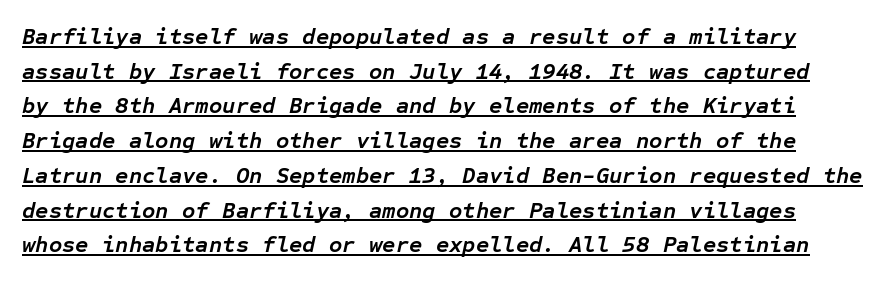
Q: Is the text bold? A: Yes.
Q: Is the text italic (slanted)? A: Yes, it leans right by about 12 degrees.
Q: Is the text underlined? A: Yes.
Q: Is the spacing between letters normal or unusually wide? A: Normal.
Q: Is the spacing between lines tight, normal or loose? A: Normal.
